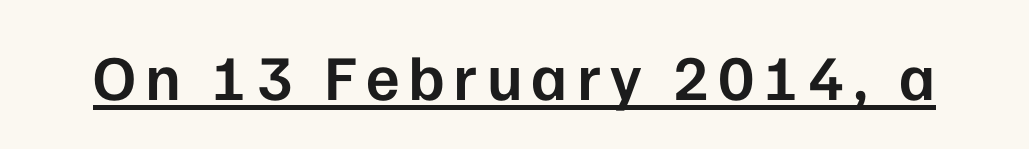
Stroke thickness is moderately raised; the sample reads as semibold. These lines are rendered in a variable-pitch font. Style check: upright. You can see a thin bar hugging the bottom of the glyphs. The text was rendered using a sans face with plain stroke endings.
